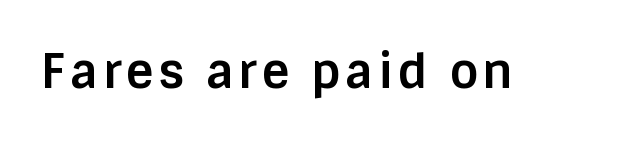
The image shows 47 px bold sans-serif type, upright; set not underlined; low stroke contrast and a large x-height.
